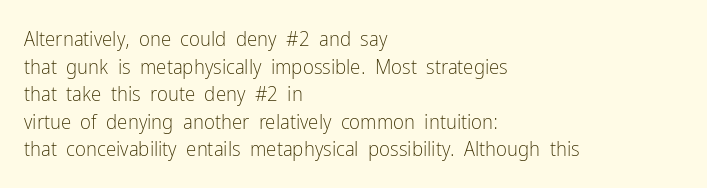
The image shows 21 px text type, upright; set left-aligned, normal line spacing (1.31x), normal letter spacing, not underlined.
